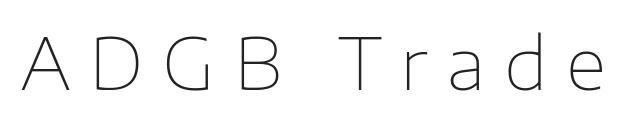
The image shows 71 px thin sans-serif type, upright; set unusually wide letter spacing (+0.26 em), not underlined; low stroke contrast and a medium x-height.
